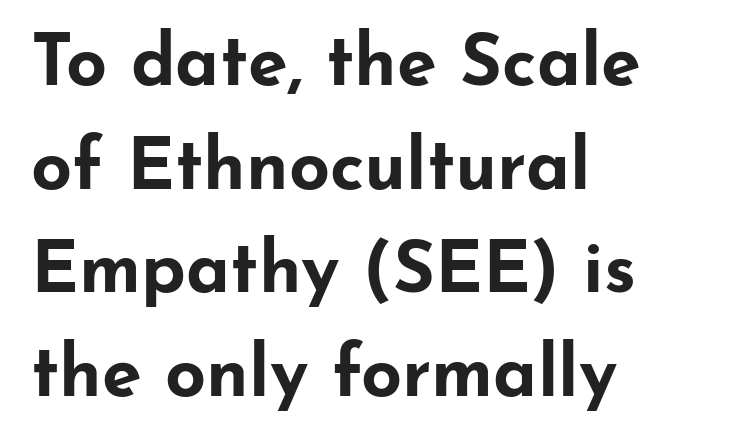
The image shows 72 px bold, wide sans-serif type, upright; set left-aligned, normal line spacing (1.44x), normal letter spacing, not underlined; low stroke contrast and a small x-height.
